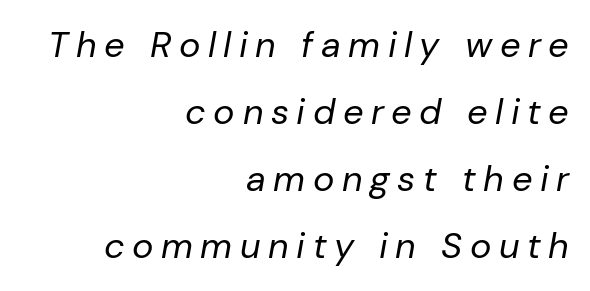
{"italic": "yes", "lean": "right", "slant_degrees": 10, "bold": "no", "weight": "regular", "width": "normal", "stroke_contrast": "low", "x_height": "medium", "monospaced": "no", "underline": "no", "align": "right", "line_spacing_ratio": 1.86, "letter_spacing": "wide", "letter_spacing_em": 0.21, "glyph_px": 36}
